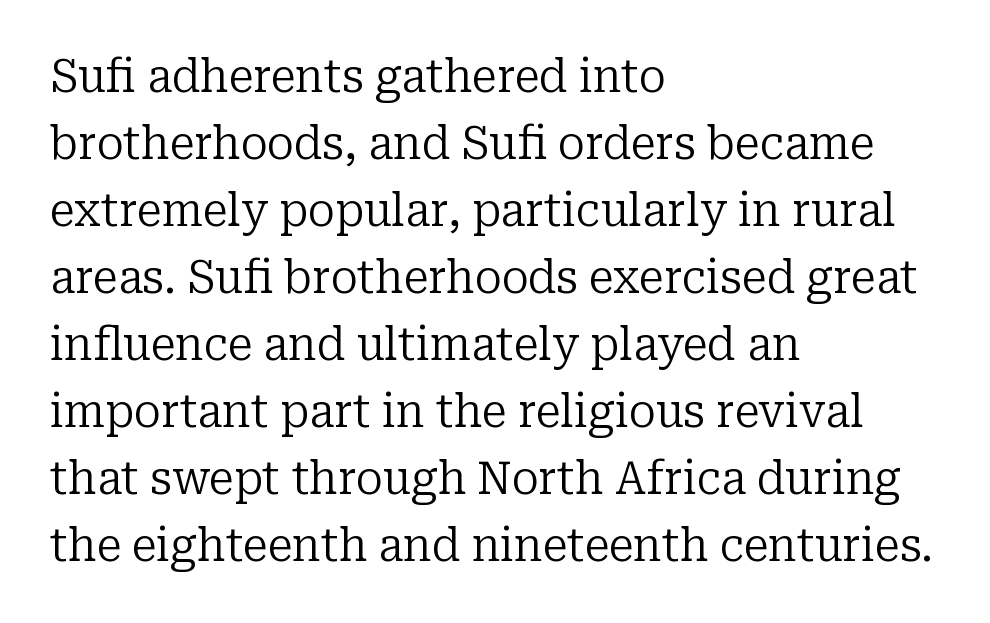
Q: Is the text bold? A: No.
Q: Is the text italic (slanted)? A: No, it is upright.
Q: Is the typeface a serif or a sans-serif typeface? A: Serif.
Q: Is the text underlined? A: No.
Q: How is the paragraph aligned? A: Left-aligned.
Q: Is the spacing between letters normal or unusually wide? A: Normal.
Q: Is the spacing between lines tight, normal or loose? A: Normal.
Q: Width (condensed, normal, or wide)? A: Normal.
Q: Stroke contrast? A: Low.
Q: x-height? A: Medium.
Q: Monospaced? A: No.
